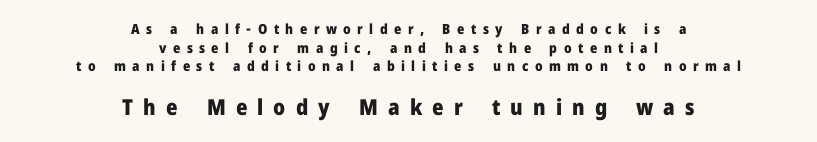
A dark, heavy texture on the line: the type is bold. The rendering uses a moderate line-height, typical for paragraphs. The tracking jumps out immediately: characters are airy and widely separated. Nobody drew a line under any word here. Block two is the big one; block one sits smaller above it. Layout note: lines centered.
